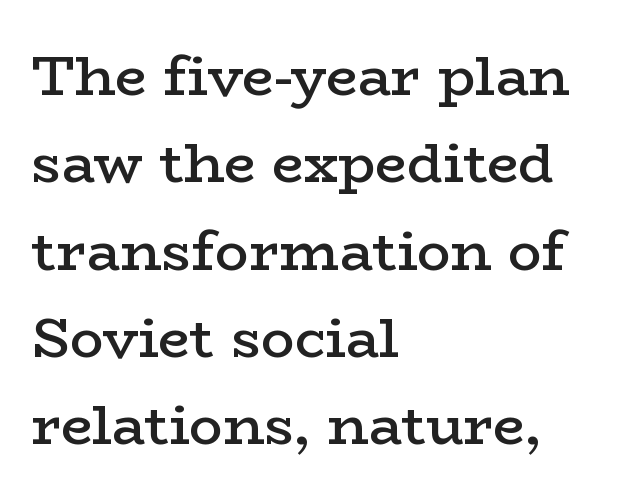
{"serif": "yes", "italic": "no", "bold": "semi", "weight": "semibold", "width": "wide", "stroke_contrast": "low", "x_height": "medium", "monospaced": "no", "underline": "no", "align": "left", "line_spacing": "normal", "line_spacing_ratio": 1.56, "letter_spacing": "normal", "letter_spacing_em": 0.0, "glyph_px": 56}
